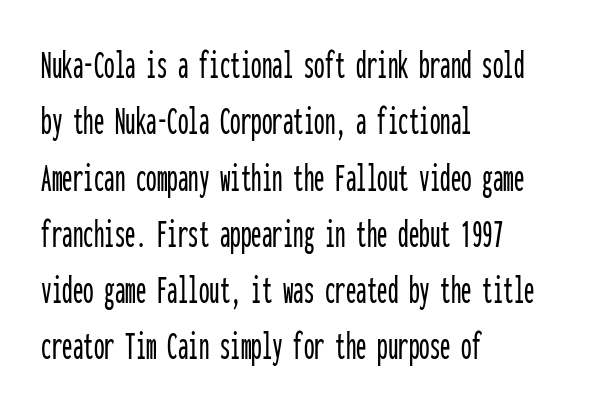
The image shows 42 px condensed sans-serif type, upright, monospaced; set left-aligned, normal line spacing (1.34x), normal letter spacing, not underlined; low stroke contrast and a medium x-height.
